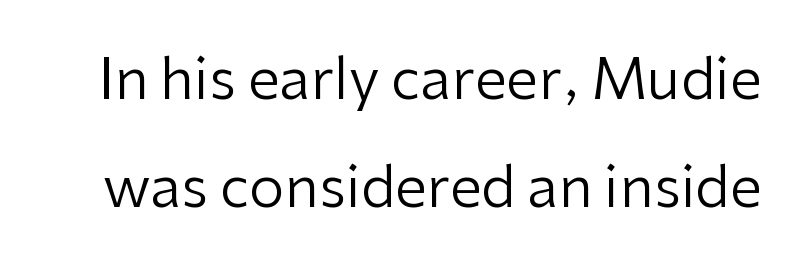
The image shows 57 px regular-weight sans-serif type, upright; set line spacing 1.89x, normal letter spacing, not underlined; low stroke contrast and a medium x-height.
